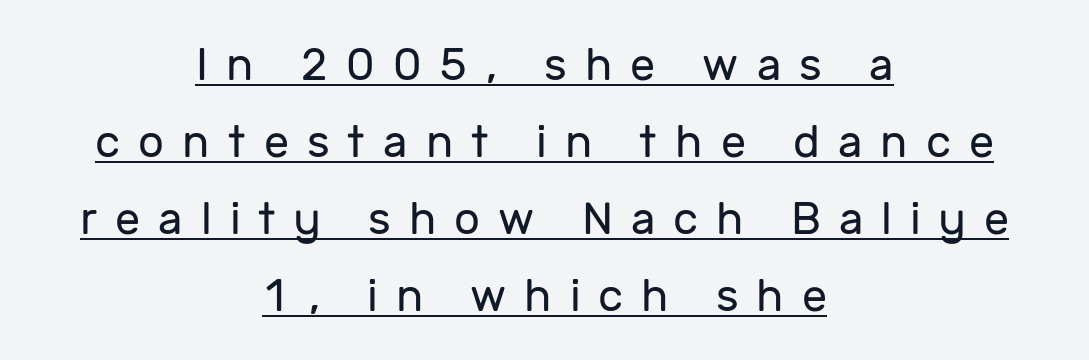
Q: Is the text bold? A: No.
Q: Is the text italic (slanted)? A: No, it is upright.
Q: Is the typeface a serif or a sans-serif typeface? A: Sans-serif.
Q: Is the text underlined? A: Yes.
Q: How is the paragraph aligned? A: Centered.
Q: Is the spacing between letters normal or unusually wide? A: Unusually wide.
Q: Width (condensed, normal, or wide)? A: Normal.
Q: Stroke contrast? A: Low.
Q: x-height? A: Medium.
Q: Monospaced? A: No.
